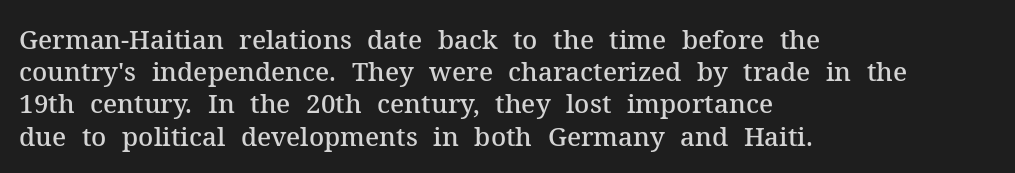
The image shows 26 px text type, upright; set left-aligned, line spacing 1.24x, normal letter spacing, not underlined.
